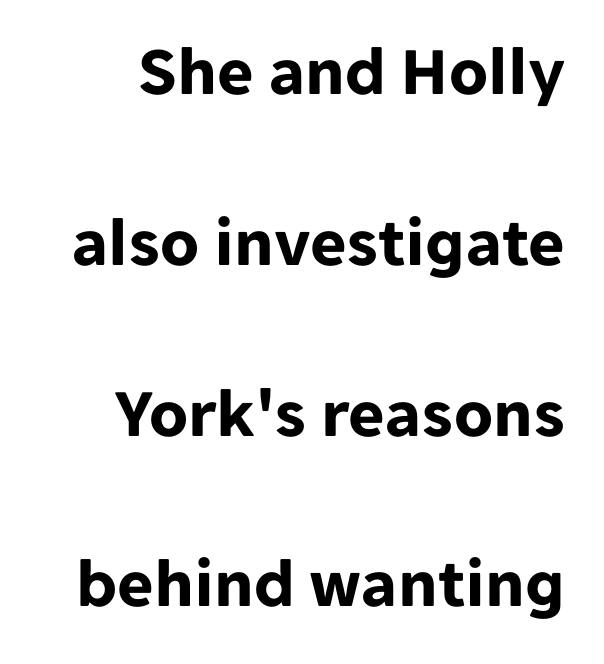
Glance below the letters and you will spot only blank space. Is this a sans? Yes — the strokes have no serifs. These words are printed bold, with thick strokes throughout. Does the leading feel generous? Absolutely, it's lavish. Ordinary non-slanted type is in use. What stands out about the letter spacing? Nothing — it is the standard amount.
